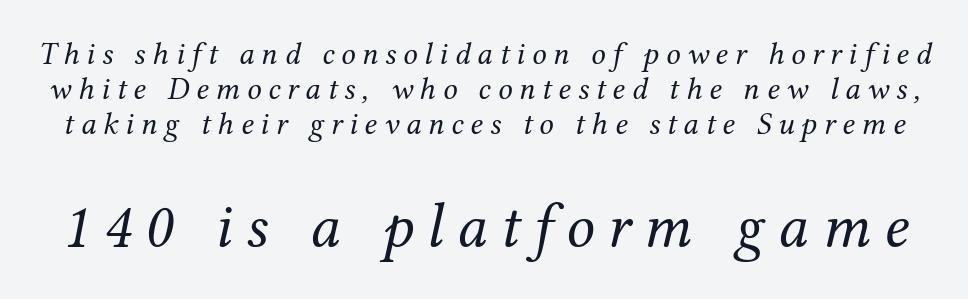
Q: Is the text bold? A: No.
Q: Is the text italic (slanted)? A: Yes, it leans right by about 12 degrees.
Q: Is the typeface a serif or a sans-serif typeface? A: Serif.
Q: Is the text underlined? A: No.
Q: Is the spacing between letters normal or unusually wide? A: Unusually wide.
Q: Is the spacing between lines tight, normal or loose? A: Tight.
Q: Which block of text is set in a larger size, the first (top) or the second (bottom)? A: The second (bottom) one.
Q: Width (condensed, normal, or wide)? A: Normal.
Q: Stroke contrast? A: Medium.
Q: x-height? A: Medium.
Q: Monospaced? A: No.
